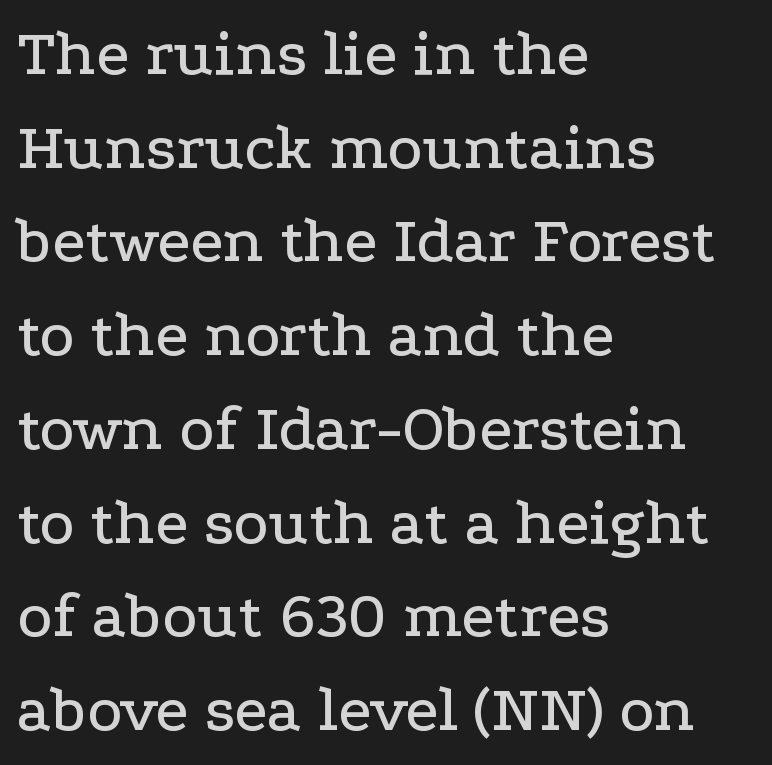
Q: Is the text italic (slanted)? A: No, it is upright.
Q: Is the typeface a serif or a sans-serif typeface? A: Serif.
Q: Is the text underlined? A: No.
Q: How is the paragraph aligned? A: Left-aligned.
Q: Is the spacing between letters normal or unusually wide? A: Normal.
Q: Is the spacing between lines tight, normal or loose? A: Normal.
Q: Width (condensed, normal, or wide)? A: Wide.
Q: Stroke contrast? A: Low.
Q: x-height? A: Medium.
Q: Monospaced? A: No.
